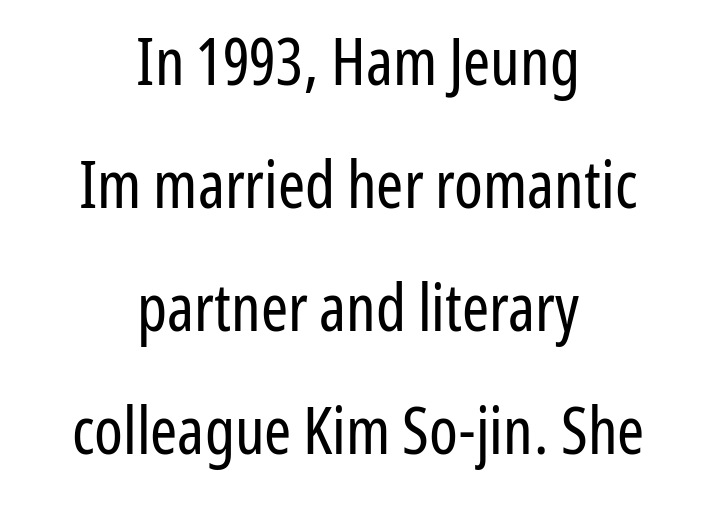
{"serif": "no", "italic": "no", "bold": "no", "weight": "regular", "width": "condensed", "stroke_contrast": "low", "x_height": "medium", "monospaced": "no", "underline": "no", "align": "center", "line_spacing_ratio": 1.89, "letter_spacing": "normal", "letter_spacing_em": 0.0, "glyph_px": 65}
